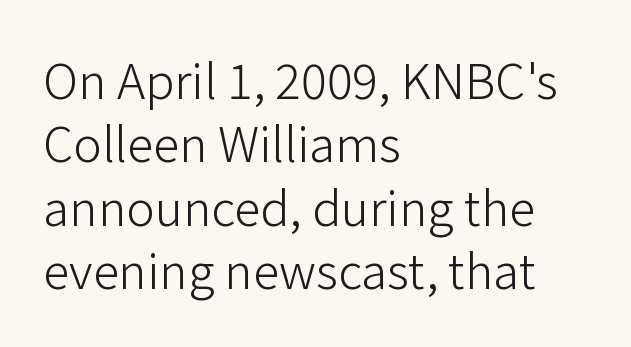
Q: Is the text bold? A: No.
Q: Is the text italic (slanted)? A: No, it is upright.
Q: Is the typeface a serif or a sans-serif typeface? A: Sans-serif.
Q: Is the text underlined? A: No.
Q: How is the paragraph aligned? A: Left-aligned.
Q: Is the spacing between letters normal or unusually wide? A: Normal.
Q: Is the spacing between lines tight, normal or loose? A: Normal.
Q: Width (condensed, normal, or wide)? A: Normal.
Q: Stroke contrast? A: Low.
Q: x-height? A: Medium.
Q: Monospaced? A: No.
